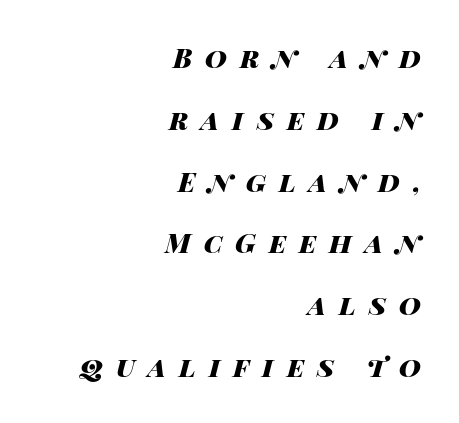
{"italic": "yes", "lean": "right", "slant_degrees": 14, "bold": "yes", "underline": "no", "align": "right", "line_spacing": "loose", "line_spacing_ratio": 2.29, "letter_spacing": "wide", "letter_spacing_em": 0.48, "glyph_px": 27}
